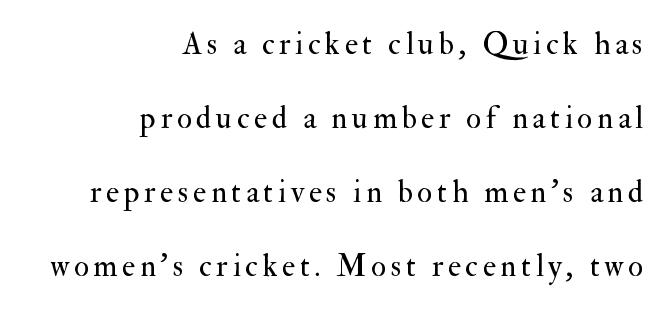
{"serif": "yes", "italic": "no", "bold": "no", "weight": "regular", "width": "normal", "stroke_contrast": "medium", "x_height": "small", "monospaced": "no", "underline": "no", "align": "right", "line_spacing": "loose", "line_spacing_ratio": 2.39, "glyph_px": 31}
